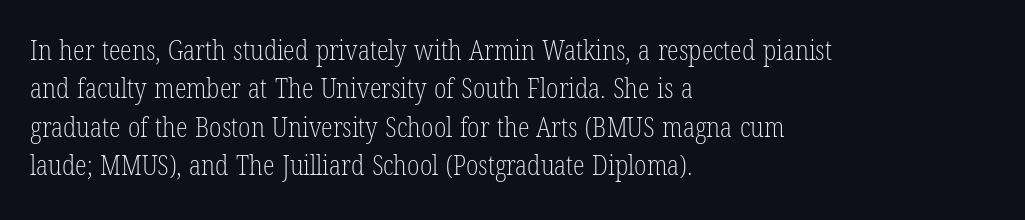
Every row of glyphs begins at an identical x-position on the left. A roman cut, with each character standing at attention. Does the leading feel generous? No, just average. The tracking reads as untouched default to a designer's eye.
